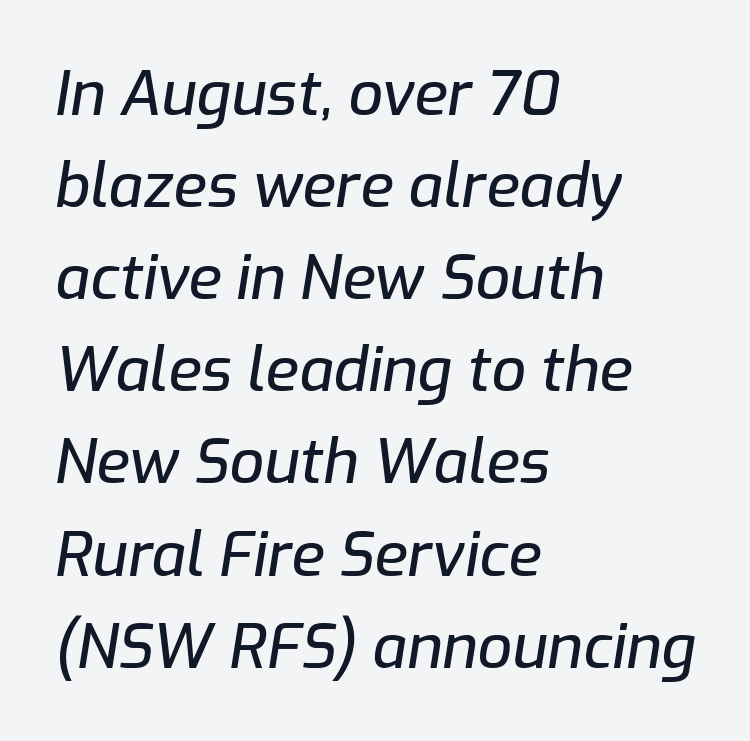
The image shows 61 px text type, italic (leaning right); set left-aligned, normal line spacing (1.51x), normal letter spacing, not underlined; low stroke contrast and a medium x-height.
